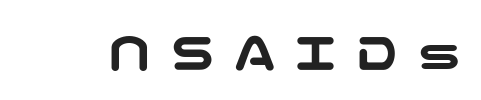
The letters are spread apart with noticeably loose tracking. The space beneath each line is pristine and unruled. The designer went with a sans here, leaving each stem footless. Style check: upright.
